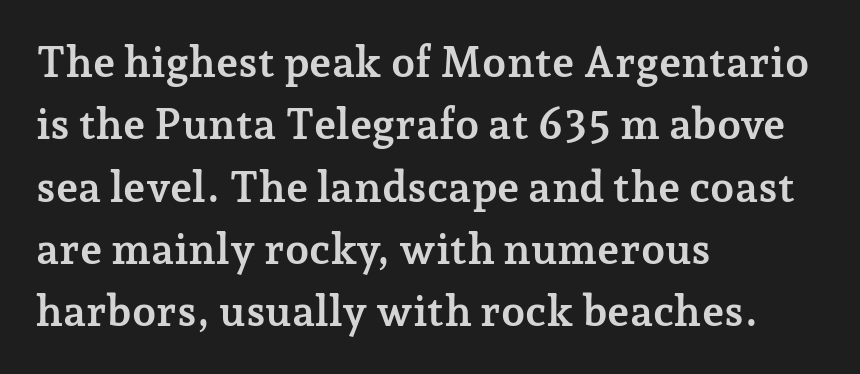
Q: Is the text bold? A: Yes.
Q: Is the text italic (slanted)? A: No, it is upright.
Q: Is the typeface a serif or a sans-serif typeface? A: Serif.
Q: Is the text underlined? A: No.
Q: How is the paragraph aligned? A: Left-aligned.
Q: Is the spacing between letters normal or unusually wide? A: Normal.
Q: Is the spacing between lines tight, normal or loose? A: Normal.
Q: Width (condensed, normal, or wide)? A: Normal.
Q: Stroke contrast? A: Low.
Q: x-height? A: Medium.
Q: Monospaced? A: No.
